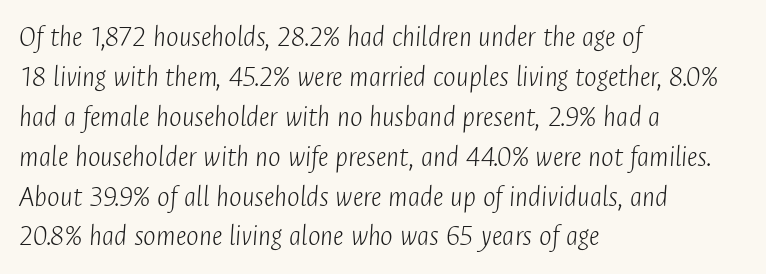
{"italic": "yes", "lean": "right", "slant_degrees": 4, "bold": "no", "weight": "light", "width": "condensed", "stroke_contrast": "low", "x_height": "medium", "monospaced": "no", "underline": "no", "align": "left", "line_spacing": "normal", "line_spacing_ratio": 1.33, "letter_spacing": "normal", "letter_spacing_em": 0.0, "glyph_px": 30}
